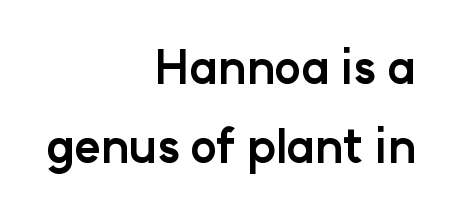
{"serif": "no", "italic": "no", "bold": "yes", "weight": "bold", "width": "normal", "stroke_contrast": "low", "x_height": "medium", "monospaced": "no", "underline": "no", "align": "right", "line_spacing_ratio": 1.75, "letter_spacing": "normal", "letter_spacing_em": 0.0, "glyph_px": 45}
